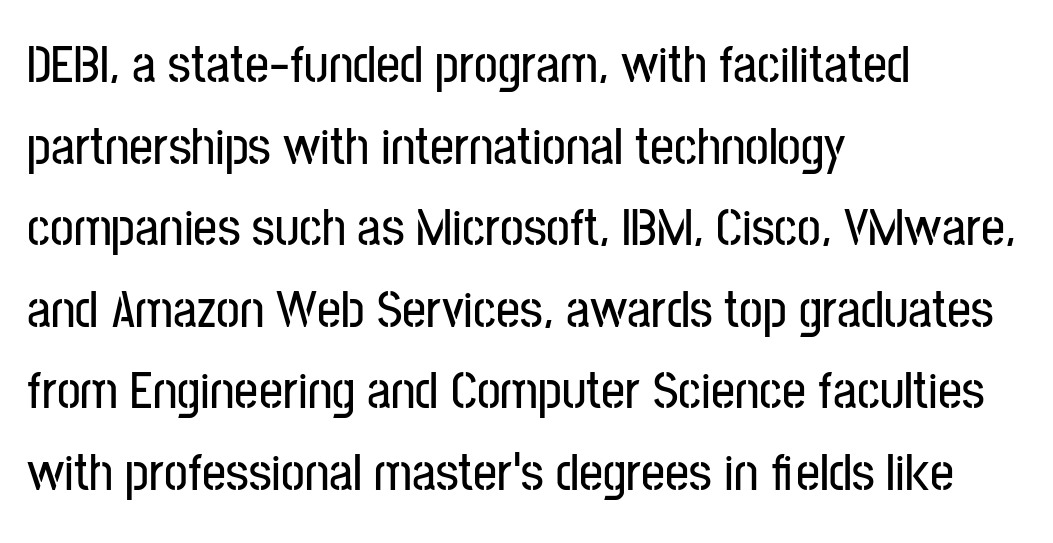
Notice how descenders clear the ascenders below comfortably — that's standard leading. Does the lettering tilt? It doesn't — this is upright. Spacing between characters is what you'd get straight out of the box. Compared with a centered layout, this one pins lines to the left instead.
